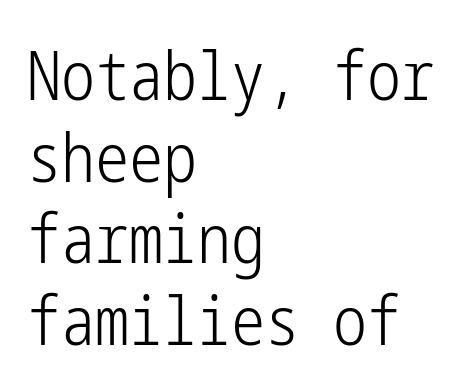
The image shows 68 px light, condensed sans-serif type, upright; set left-aligned, line spacing 1.2x, normal letter spacing, not underlined; low stroke contrast and a medium x-height.
